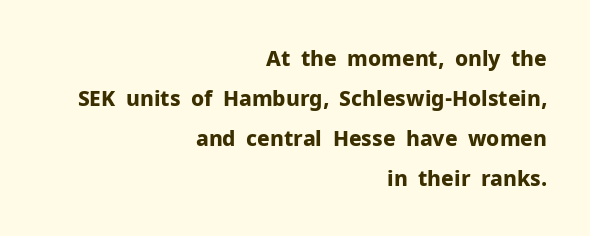
{"italic": "no", "bold": "yes", "underline": "no", "align": "right", "line_spacing": "loose", "line_spacing_ratio": 1.9, "letter_spacing": "normal", "letter_spacing_em": 0.0, "glyph_px": 21}
